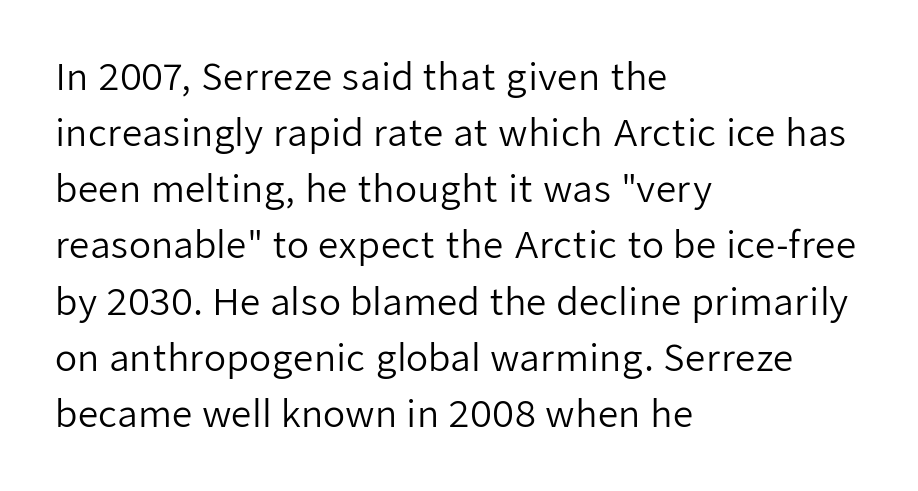
{"serif": "no", "italic": "no", "bold": "no", "weight": "regular", "width": "normal", "stroke_contrast": "low", "x_height": "medium", "monospaced": "no", "underline": "no", "align": "left", "line_spacing": "normal", "line_spacing_ratio": 1.56, "letter_spacing": "normal", "letter_spacing_em": 0.0, "glyph_px": 36}
